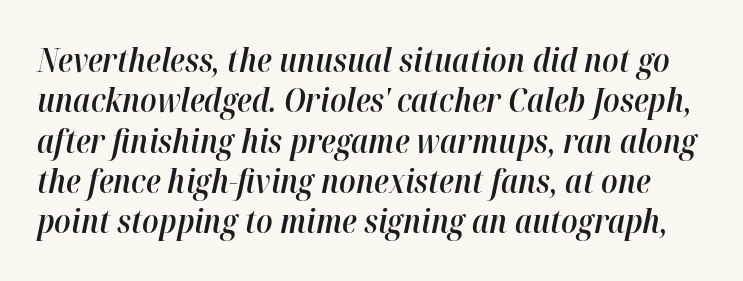
Look at the tracking — it's just the regular setting, nothing added. A bare baseline throughout the passage. Evenly set lines give the paragraph a standard silhouette. Italic? Definitely — the glyphs are oblique.
